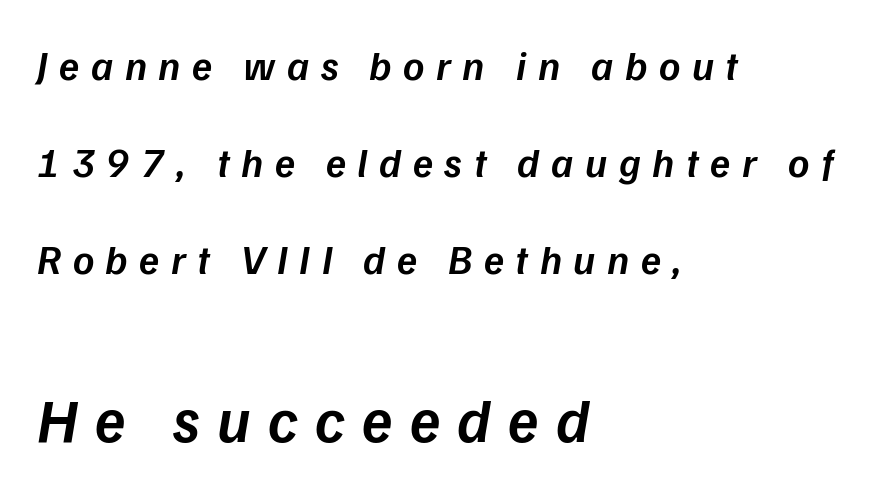
Q: Is the text bold? A: Semi-bold.
Q: Is the text italic (slanted)? A: Yes, it leans right by about 9 degrees.
Q: Is the text underlined? A: No.
Q: How is the paragraph aligned? A: Left-aligned.
Q: Is the spacing between letters normal or unusually wide? A: Unusually wide.
Q: Is the spacing between lines tight, normal or loose? A: Loose.
Q: Which block of text is set in a larger size, the first (top) or the second (bottom)? A: The second (bottom) one.
Q: Width (condensed, normal, or wide)? A: Normal.
Q: Stroke contrast? A: Low.
Q: x-height? A: Medium.
Q: Monospaced? A: No.
